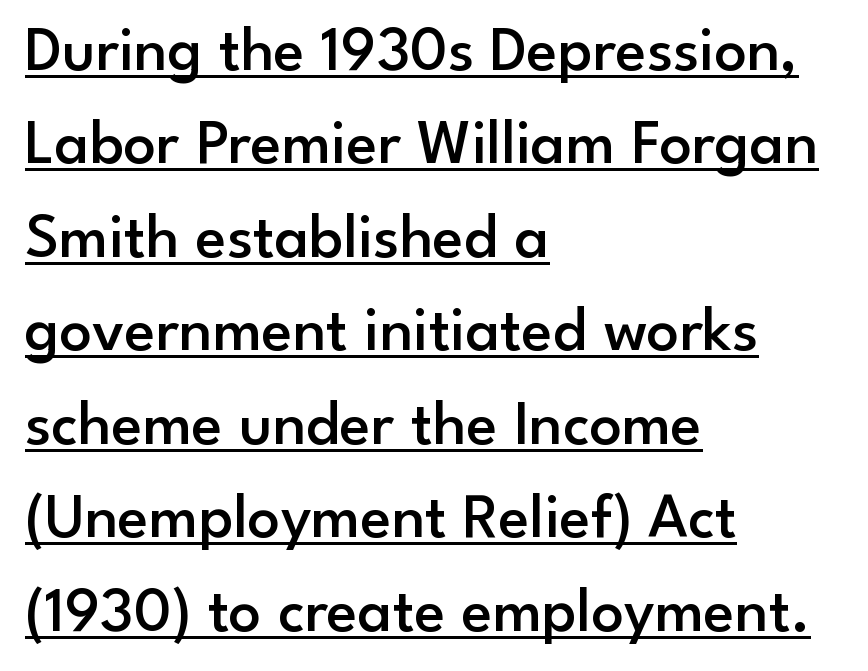
Q: Is the text bold? A: Semi-bold.
Q: Is the text italic (slanted)? A: No, it is upright.
Q: Is the typeface a serif or a sans-serif typeface? A: Sans-serif.
Q: Is the text underlined? A: Yes.
Q: How is the paragraph aligned? A: Left-aligned.
Q: Is the spacing between letters normal or unusually wide? A: Normal.
Q: Is the spacing between lines tight, normal or loose? A: Normal.
Q: Width (condensed, normal, or wide)? A: Normal.
Q: Stroke contrast? A: Low.
Q: x-height? A: Small.
Q: Monospaced? A: No.
